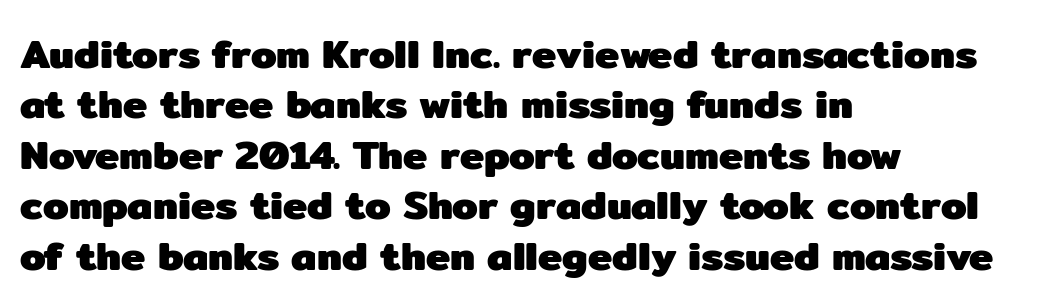
Q: Is the text bold? A: Yes.
Q: Is the text italic (slanted)? A: No, it is upright.
Q: Is the typeface a serif or a sans-serif typeface? A: Sans-serif.
Q: Is the text underlined? A: No.
Q: How is the paragraph aligned? A: Left-aligned.
Q: Is the spacing between letters normal or unusually wide? A: Normal.
Q: Width (condensed, normal, or wide)? A: Normal.
Q: Stroke contrast? A: Low.
Q: x-height? A: Medium.
Q: Monospaced? A: No.
